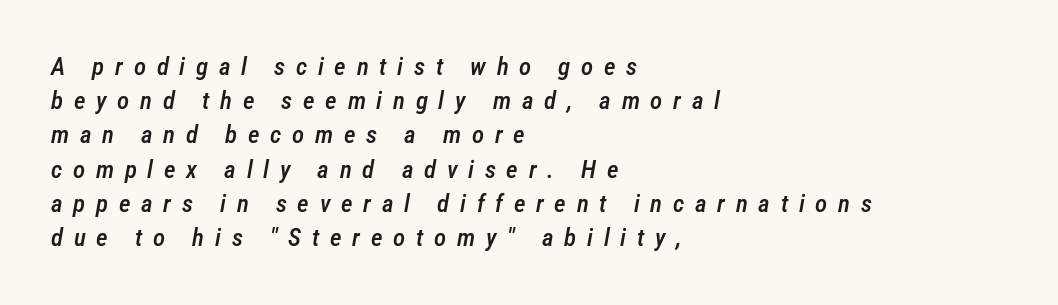
The image shows 25 px text type, italic (leaning right); set left-aligned, normal line spacing (1.37x), unusually wide letter spacing (+0.43 em), not underlined.
